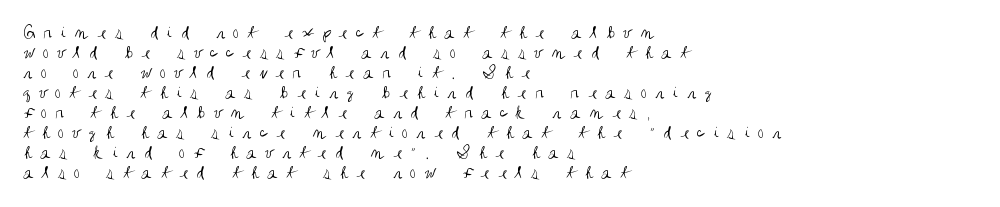
The image shows 20 px text type; set left-aligned, tight line spacing (1.0x), unusually wide letter spacing (+0.41 em), not underlined.
